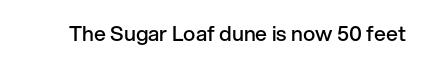
The image shows 21 px text type, upright; set normal letter spacing, not underlined.
